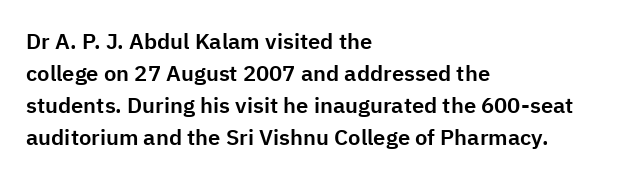
{"italic": "no", "underline": "no", "align": "left", "line_spacing": "normal", "line_spacing_ratio": 1.46, "letter_spacing": "normal", "letter_spacing_em": 0.0, "glyph_px": 22}
